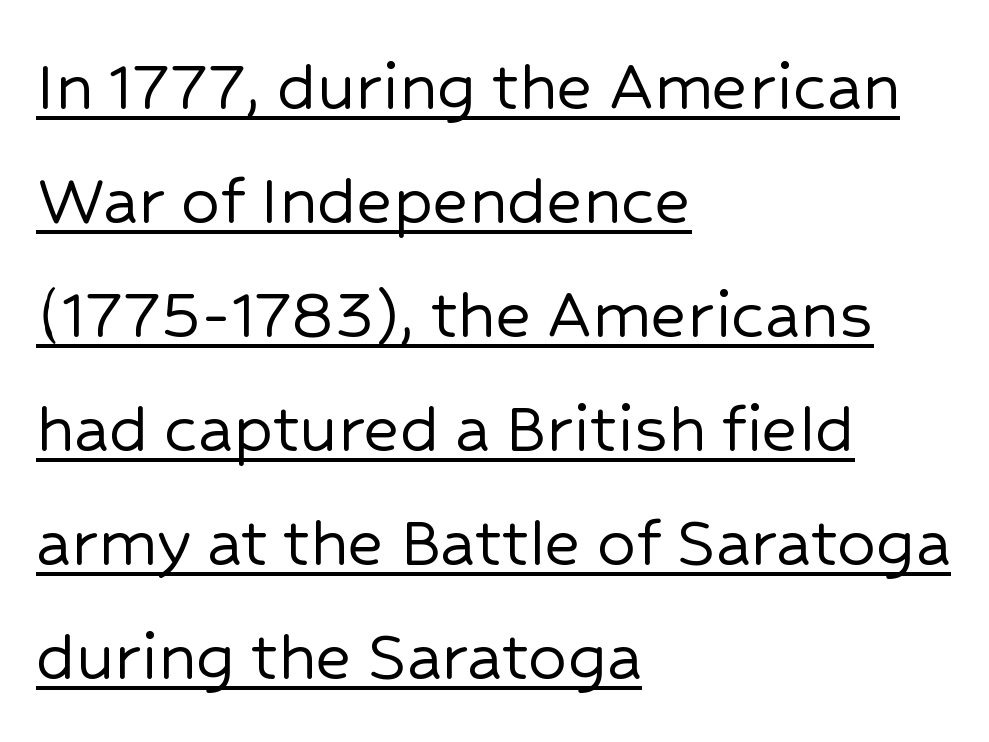
Q: Is the text italic (slanted)? A: No, it is upright.
Q: Is the typeface a serif or a sans-serif typeface? A: Sans-serif.
Q: Is the text underlined? A: Yes.
Q: How is the paragraph aligned? A: Left-aligned.
Q: Is the spacing between letters normal or unusually wide? A: Normal.
Q: Is the spacing between lines tight, normal or loose? A: Normal.
Q: Width (condensed, normal, or wide)? A: Normal.
Q: Stroke contrast? A: Low.
Q: x-height? A: Medium.
Q: Monospaced? A: No.
